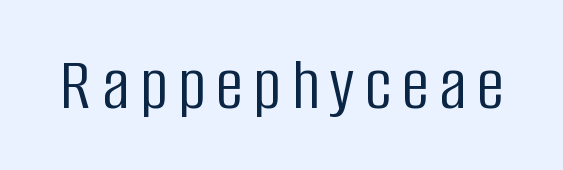
Q: Is the text bold? A: No.
Q: Is the text italic (slanted)? A: No, it is upright.
Q: Is the typeface a serif or a sans-serif typeface? A: Sans-serif.
Q: Is the text underlined? A: No.
Q: Width (condensed, normal, or wide)? A: Condensed.
Q: Stroke contrast? A: Low.
Q: x-height? A: Large.
Q: Monospaced? A: No.
